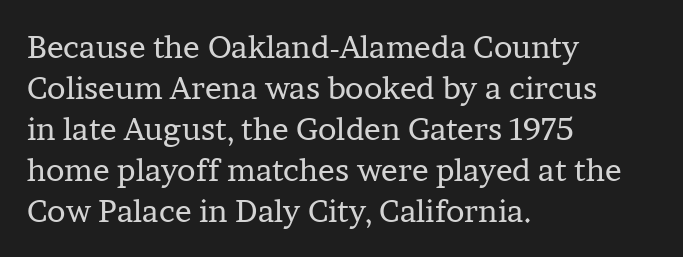
The image shows 31 px regular-weight serif type, upright; set left-aligned, normal line spacing (1.32x), normal letter spacing, not underlined; low stroke contrast and a medium x-height.
